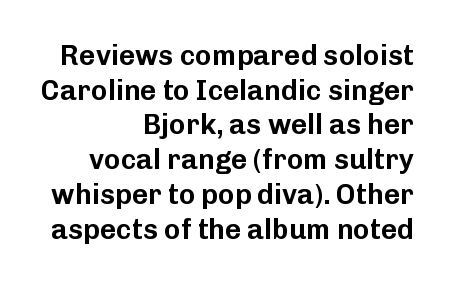
Q: Is the text italic (slanted)? A: No, it is upright.
Q: Is the typeface a serif or a sans-serif typeface? A: Sans-serif.
Q: Is the text underlined? A: No.
Q: How is the paragraph aligned? A: Right-aligned.
Q: Is the spacing between letters normal or unusually wide? A: Normal.
Q: Width (condensed, normal, or wide)? A: Normal.
Q: Stroke contrast? A: Low.
Q: x-height? A: Medium.
Q: Monospaced? A: No.
